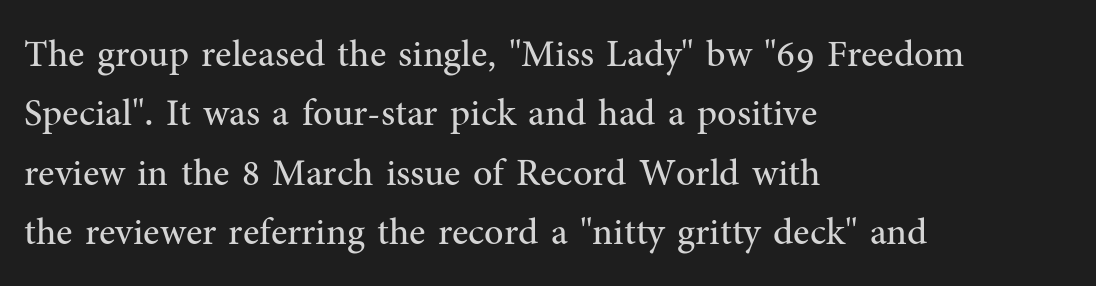
{"serif": "yes", "italic": "no", "bold": "no", "weight": "regular", "width": "normal", "stroke_contrast": "medium", "x_height": "medium", "monospaced": "no", "underline": "no", "align": "left", "line_spacing": "normal", "line_spacing_ratio": 1.56, "letter_spacing": "normal", "letter_spacing_em": 0.0, "glyph_px": 38}
